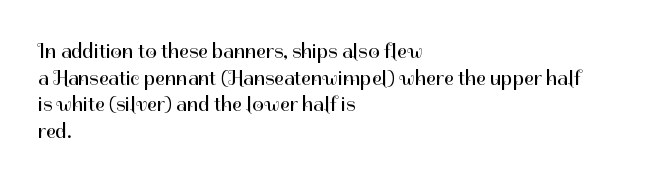
The image shows 21 px text type, upright; set left-aligned, normal line spacing (1.27x), normal letter spacing, not underlined.
